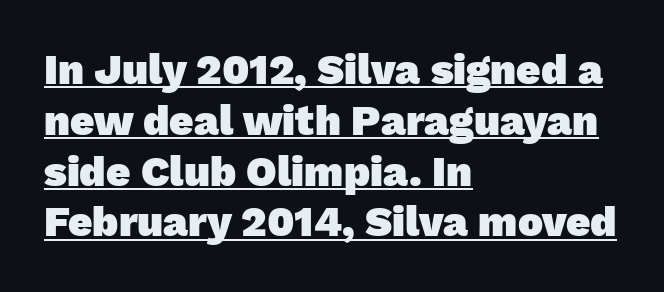
Letter spacing: default. The glyphs are accompanied by a horizontal stroke just below them. Layout note: lines flush left. Each letter keeps its own natural width here, so spacing adapts to shape.
